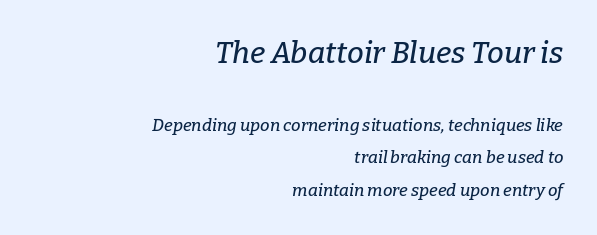
The image shows 30 px serif type, italic (leaning right); set right-aligned, loose line spacing (1.9x), normal letter spacing, not underlined; the first (top) block is 1.76x larger; low stroke contrast and a medium x-height.
